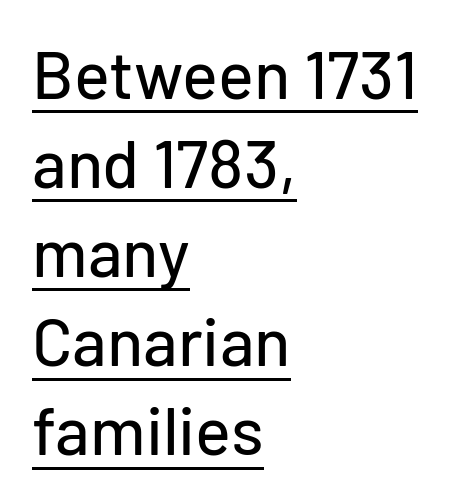
The image shows 67 px sans-serif type, upright; set left-aligned, normal line spacing (1.33x), normal letter spacing, underlined; low stroke contrast and a medium x-height.
